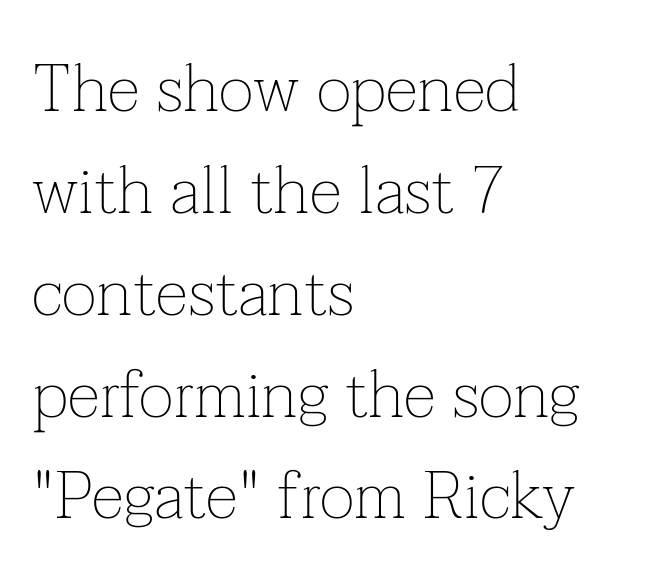
Q: Is the text bold? A: No.
Q: Is the text italic (slanted)? A: No, it is upright.
Q: Is the typeface a serif or a sans-serif typeface? A: Serif.
Q: Is the text underlined? A: No.
Q: How is the paragraph aligned? A: Left-aligned.
Q: Is the spacing between letters normal or unusually wide? A: Normal.
Q: Is the spacing between lines tight, normal or loose? A: Normal.
Q: Width (condensed, normal, or wide)? A: Normal.
Q: Stroke contrast? A: Low.
Q: x-height? A: Medium.
Q: Monospaced? A: No.
